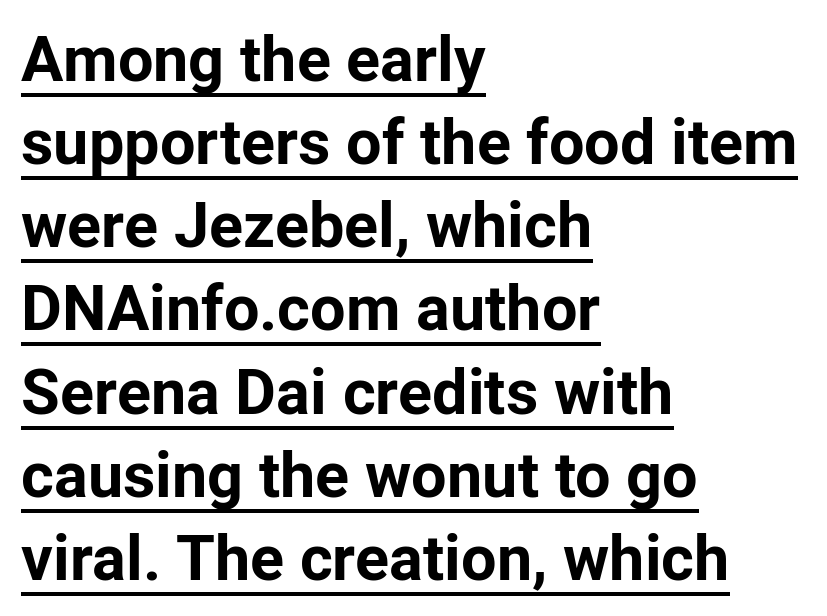
Q: Is the text bold? A: Yes.
Q: Is the text italic (slanted)? A: No, it is upright.
Q: Is the typeface a serif or a sans-serif typeface? A: Sans-serif.
Q: Is the text underlined? A: Yes.
Q: How is the paragraph aligned? A: Left-aligned.
Q: Is the spacing between letters normal or unusually wide? A: Normal.
Q: Is the spacing between lines tight, normal or loose? A: Normal.
Q: Width (condensed, normal, or wide)? A: Normal.
Q: Stroke contrast? A: Low.
Q: x-height? A: Medium.
Q: Monospaced? A: No.
